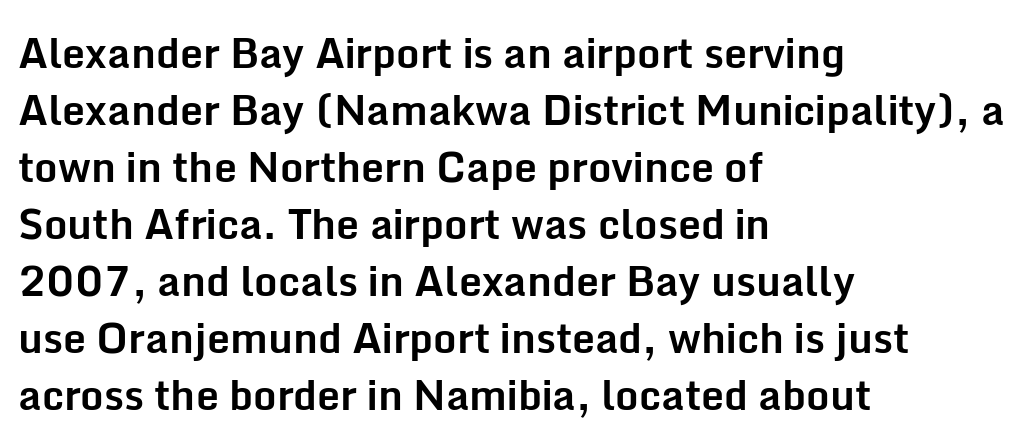
This rendering features lettering with no underline. The characters display no serif detailing; their extremities are plain. Each letter keeps its own natural width here, so spacing adapts to shape. These lines are set flush left with a ragged right edge. Reading down the column, the eye jumps a familiar distance to each next line.
